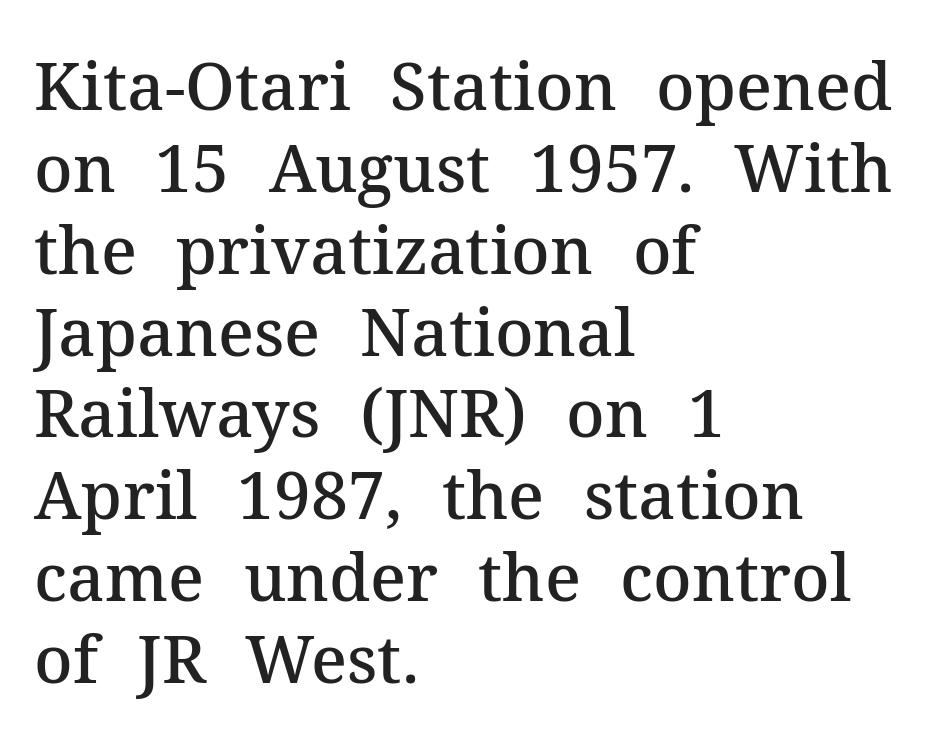
Q: Is the text bold? A: Semi-bold.
Q: Is the text italic (slanted)? A: No, it is upright.
Q: Is the typeface a serif or a sans-serif typeface? A: Serif.
Q: Is the text underlined? A: No.
Q: How is the paragraph aligned? A: Left-aligned.
Q: Is the spacing between letters normal or unusually wide? A: Normal.
Q: Width (condensed, normal, or wide)? A: Normal.
Q: Stroke contrast? A: Medium.
Q: x-height? A: Medium.
Q: Monospaced? A: No.
